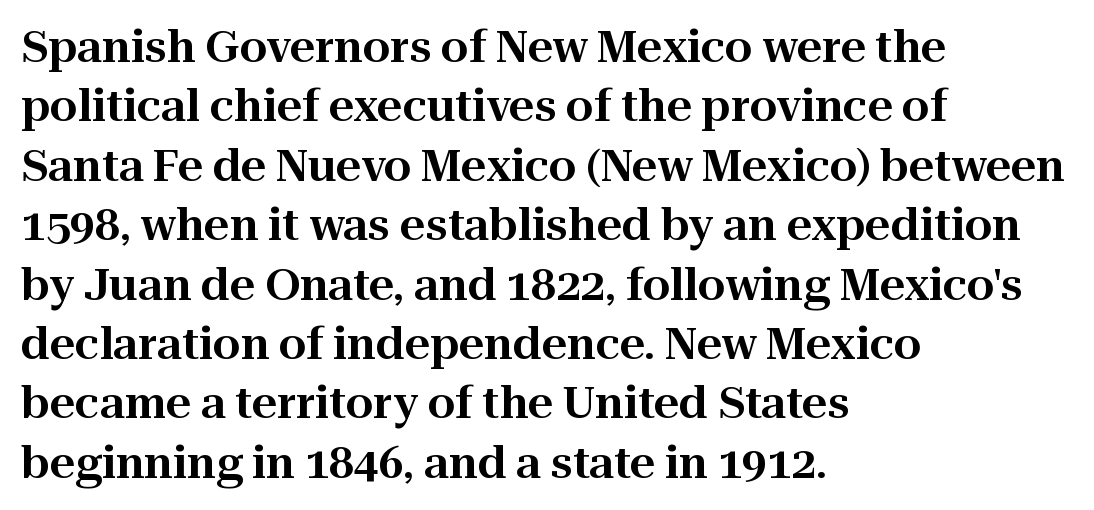
The paragraph has a hard left edge and a soft right edge. A serif font was chosen for this passage. Is there any slant? The stems are plumb. No word sits above an underline. Each letter keeps its own natural width here, so spacing adapts to shape.
